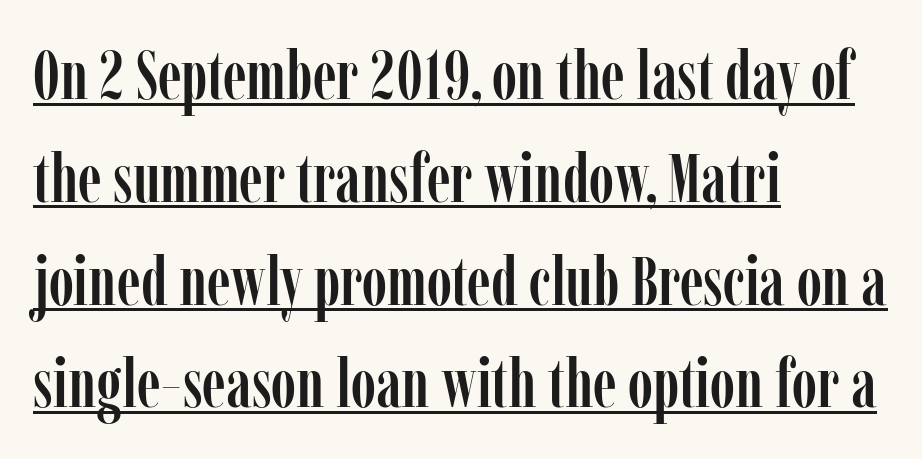
The image shows 69 px condensed serif type, upright; set left-aligned, normal line spacing (1.49x), normal letter spacing, underlined; low stroke contrast and a medium x-height.
